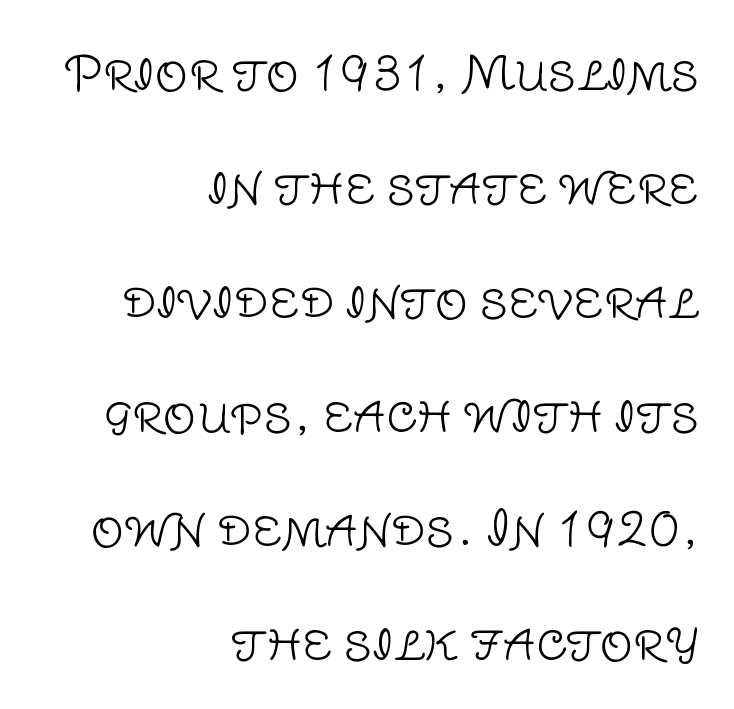
Q: Is the text bold? A: No.
Q: Is the text italic (slanted)? A: Yes.
Q: Is the typeface a serif or a sans-serif typeface? A: Sans-serif.
Q: Is the text underlined? A: No.
Q: How is the paragraph aligned? A: Right-aligned.
Q: Is the spacing between letters normal or unusually wide? A: Normal.
Q: Is the spacing between lines tight, normal or loose? A: Loose.
Q: Width (condensed, normal, or wide)? A: Normal.
Q: Stroke contrast? A: Low.
Q: x-height? A: Large.
Q: Monospaced? A: No.
